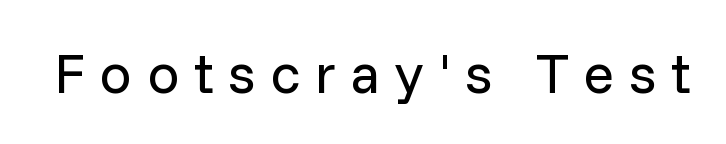
The image shows 57 px regular-weight sans-serif type, upright; set unusually wide letter spacing (+0.26 em), not underlined; low stroke contrast and a medium x-height.
